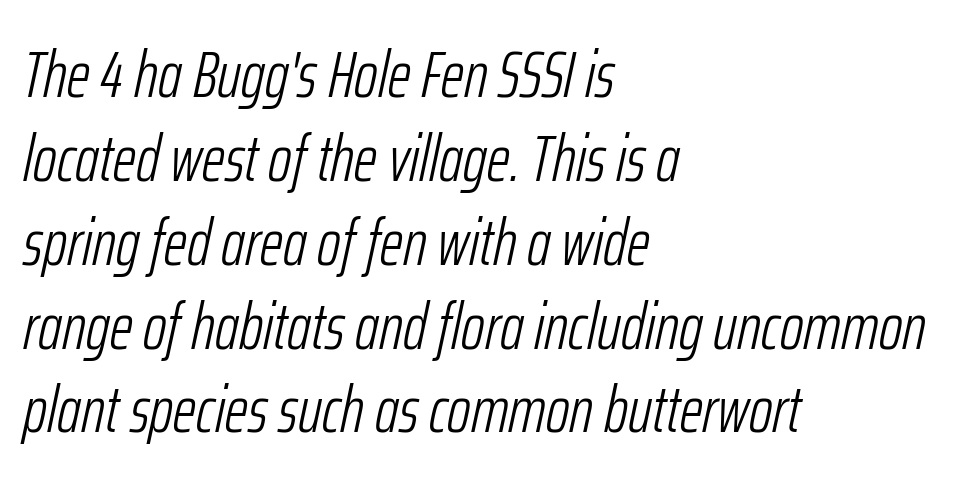
Typeset ragged right — the left edge is the straight one. Varying glyph widths throughout — classic text-font behaviour. This block has exactly the height ordinary leading produces. Unmarked baselines from the first word to the last. Tracking here is standard; glyphs follow each other at the usual distance. The font's italic variant was chosen for this text.
